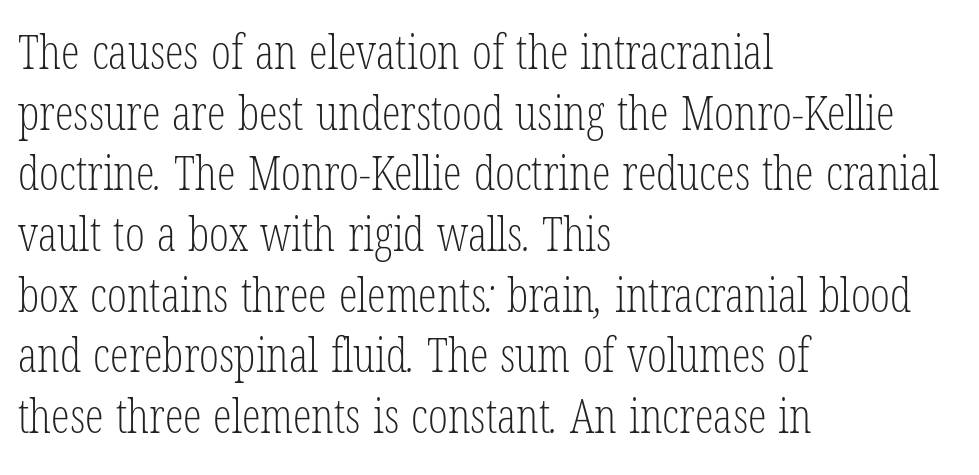
Q: Is the text bold? A: No.
Q: Is the typeface a serif or a sans-serif typeface? A: Serif.
Q: Is the text underlined? A: No.
Q: How is the paragraph aligned? A: Left-aligned.
Q: Is the spacing between letters normal or unusually wide? A: Normal.
Q: Is the spacing between lines tight, normal or loose? A: Normal.
Q: Width (condensed, normal, or wide)? A: Condensed.
Q: Stroke contrast? A: Low.
Q: x-height? A: Medium.
Q: Monospaced? A: No.
